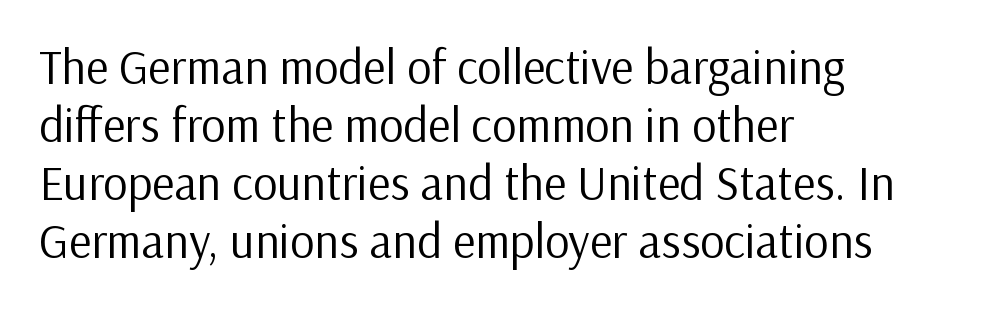
Q: Is the text bold? A: No.
Q: Is the text italic (slanted)? A: No, it is upright.
Q: Is the typeface a serif or a sans-serif typeface? A: Sans-serif.
Q: Is the text underlined? A: No.
Q: How is the paragraph aligned? A: Left-aligned.
Q: Is the spacing between letters normal or unusually wide? A: Normal.
Q: Width (condensed, normal, or wide)? A: Normal.
Q: Stroke contrast? A: Low.
Q: x-height? A: Medium.
Q: Monospaced? A: No.
